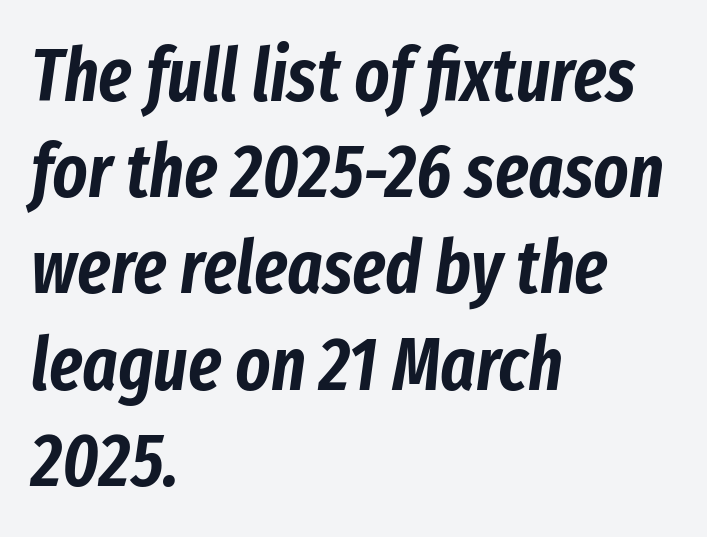
The image shows 74 px condensed type, italic (leaning right); set left-aligned, normal line spacing (1.3x), normal letter spacing, not underlined; low stroke contrast and a medium x-height.
